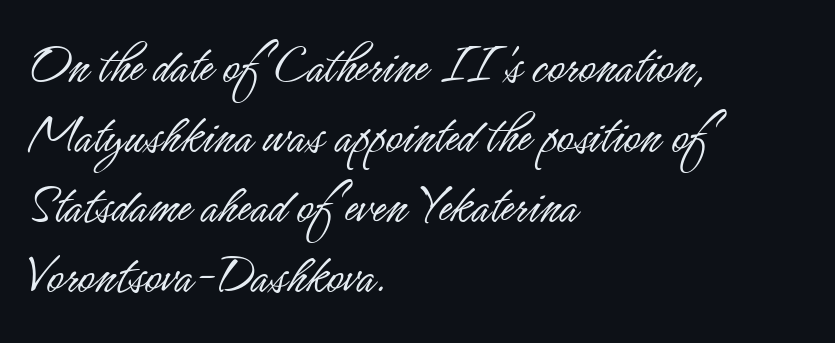
{"serif": "no", "bold": "no", "weight": "light", "width": "condensed", "stroke_contrast": "low", "x_height": "small", "monospaced": "no", "underline": "no", "align": "left", "line_spacing_ratio": 1.23, "letter_spacing": "normal", "letter_spacing_em": 0.0, "glyph_px": 57}
